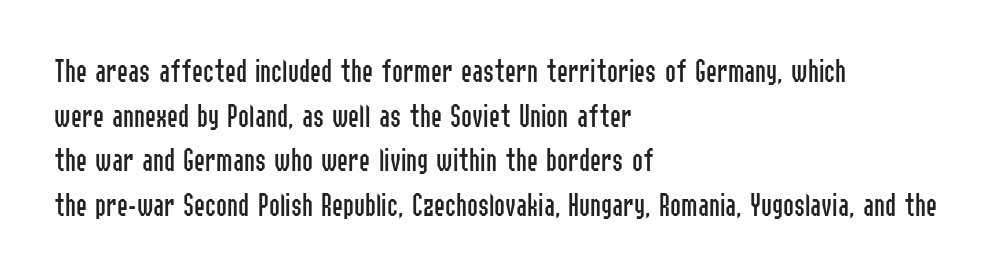
The image shows 33 px regular-weight, condensed sans-serif type, upright; set left-aligned, normal line spacing (1.35x), normal letter spacing, not underlined; low stroke contrast and a medium x-height.
